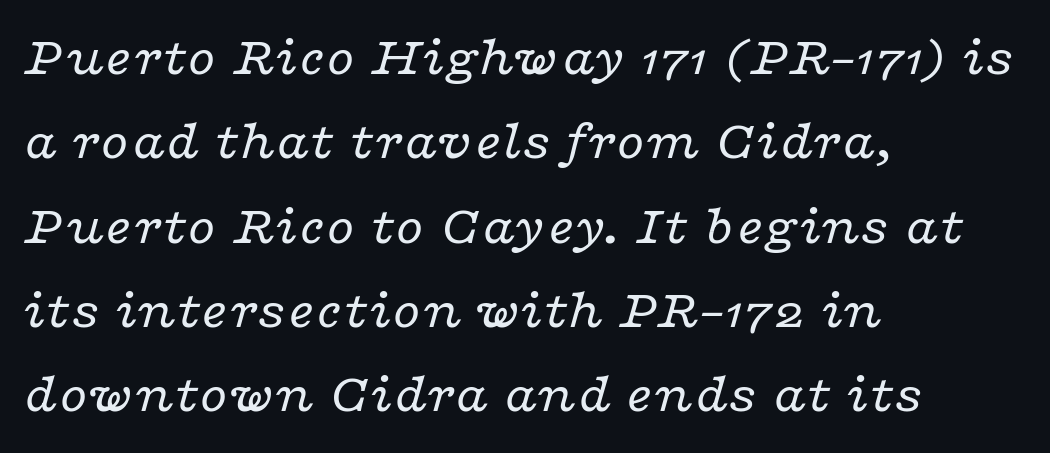
Q: Is the text bold? A: No.
Q: Is the text italic (slanted)? A: Yes, it leans right by about 16 degrees.
Q: Is the typeface a serif or a sans-serif typeface? A: Serif.
Q: Is the text underlined? A: No.
Q: How is the paragraph aligned? A: Left-aligned.
Q: Is the spacing between letters normal or unusually wide? A: Normal.
Q: Is the spacing between lines tight, normal or loose? A: Normal.
Q: Width (condensed, normal, or wide)? A: Wide.
Q: Stroke contrast? A: Low.
Q: x-height? A: Medium.
Q: Monospaced? A: No.
